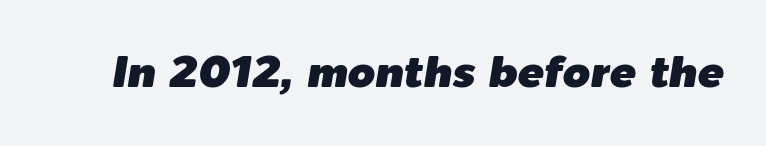
Q: Is the text italic (slanted)? A: Yes, it leans right by about 9 degrees.
Q: Is the text underlined? A: No.
Q: Is the spacing between letters normal or unusually wide? A: Normal.
Q: Width (condensed, normal, or wide)? A: Normal.
Q: Stroke contrast? A: Low.
Q: x-height? A: Medium.
Q: Monospaced? A: No.
